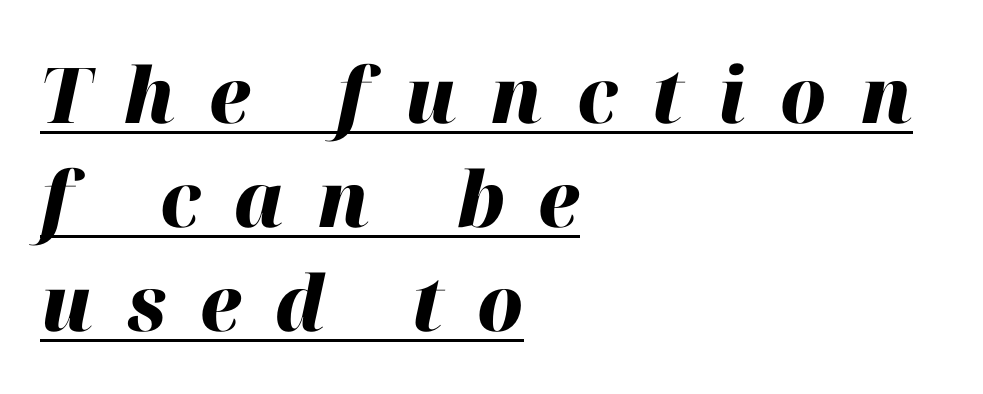
The image shows 77 px heavy type, italic (leaning right); set left-aligned, normal line spacing (1.35x), unusually wide letter spacing (+0.44 em), underlined; high stroke contrast and a medium x-height.
